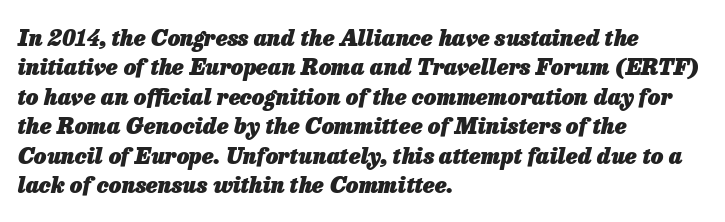
The image shows 22 px bold type, italic (leaning right); set left-aligned, normal line spacing (1.34x), normal letter spacing, not underlined.
